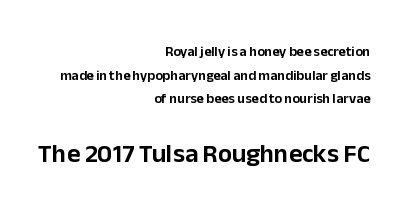
The image shows 26 px text type, upright; set right-aligned, normal line spacing (1.68x), normal letter spacing, not underlined; the second (bottom) block is 1.86x larger.
